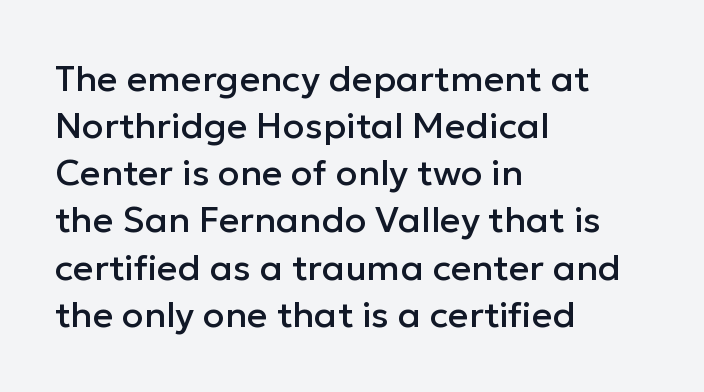
Summary of vertical rhythm: regular, with standard interline spacing. Between one letter and the next there's only the usual sliver of space. Type style note: lacks serifs. Is this a fixed-width face? No — the glyphs have proportional, varying widths. Descenders are the only things crossing below the line.
